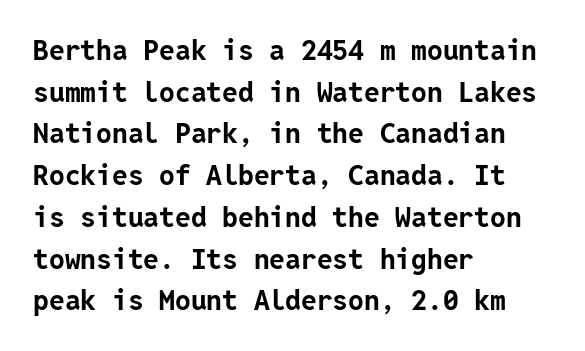
{"serif": "no", "italic": "no", "bold": "yes", "weight": "bold", "width": "normal", "stroke_contrast": "low", "x_height": "medium", "underline": "no", "align": "left", "line_spacing": "normal", "line_spacing_ratio": 1.49, "letter_spacing": "normal", "letter_spacing_em": 0.0, "glyph_px": 28}
